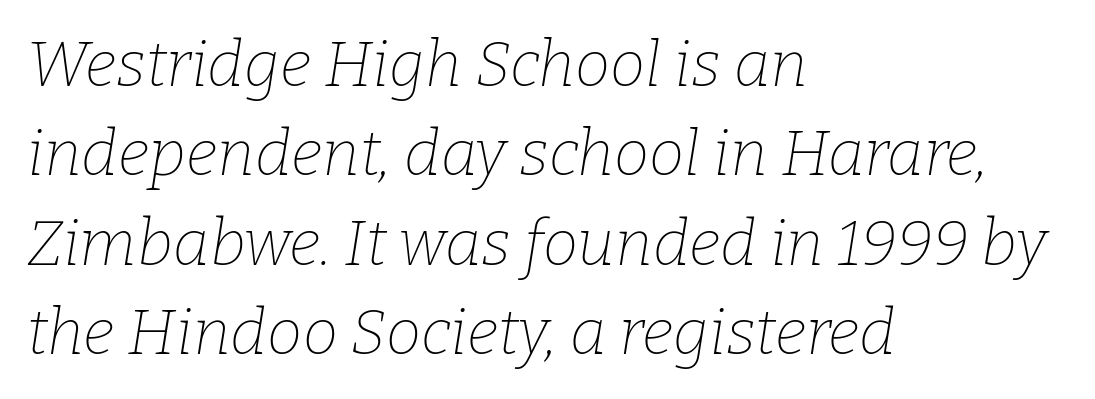
Does the leading feel generous? No, just average. Short note: letters normally spaced. It's the slanting kind of type. Horizontal alignment here is leftward, the default for most running prose. Ink coverage per letter is moderate at most.
